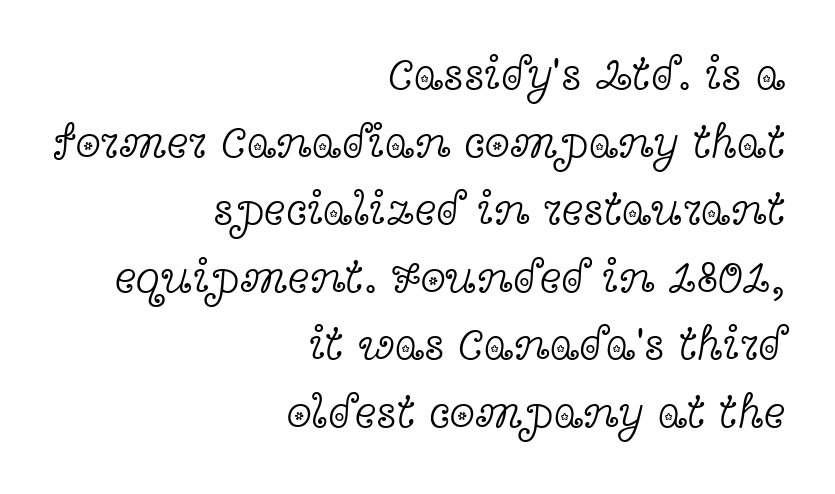
The image shows 46 px light, wide serif type, upright; set right-aligned, normal line spacing (1.47x), normal letter spacing, not underlined; a medium x-height.
